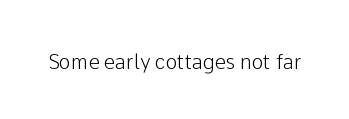
{"italic": "no", "underline": "no", "letter_spacing": "normal", "letter_spacing_em": 0.0, "glyph_px": 20}
